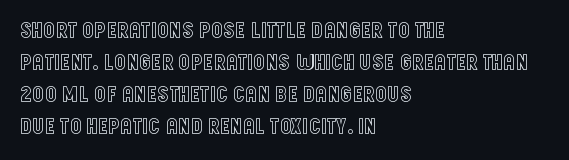
The image shows 23 px text type, upright; set left-aligned, normal line spacing (1.39x), normal letter spacing, not underlined.
